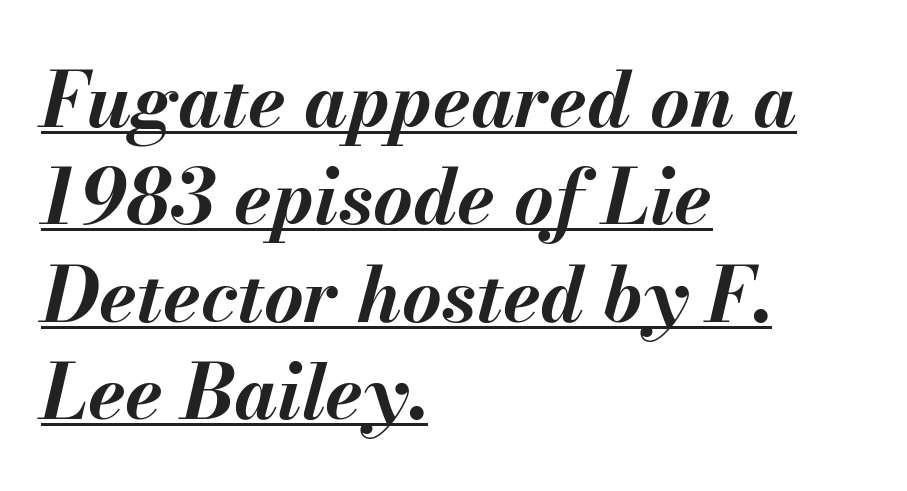
{"italic": "yes", "lean": "right", "slant_degrees": 13, "bold": "yes", "weight": "bold", "width": "normal", "stroke_contrast": "medium", "x_height": "small", "monospaced": "no", "underline": "yes", "align": "left", "line_spacing": "normal", "line_spacing_ratio": 1.28, "letter_spacing": "normal", "letter_spacing_em": 0.0, "glyph_px": 76}
